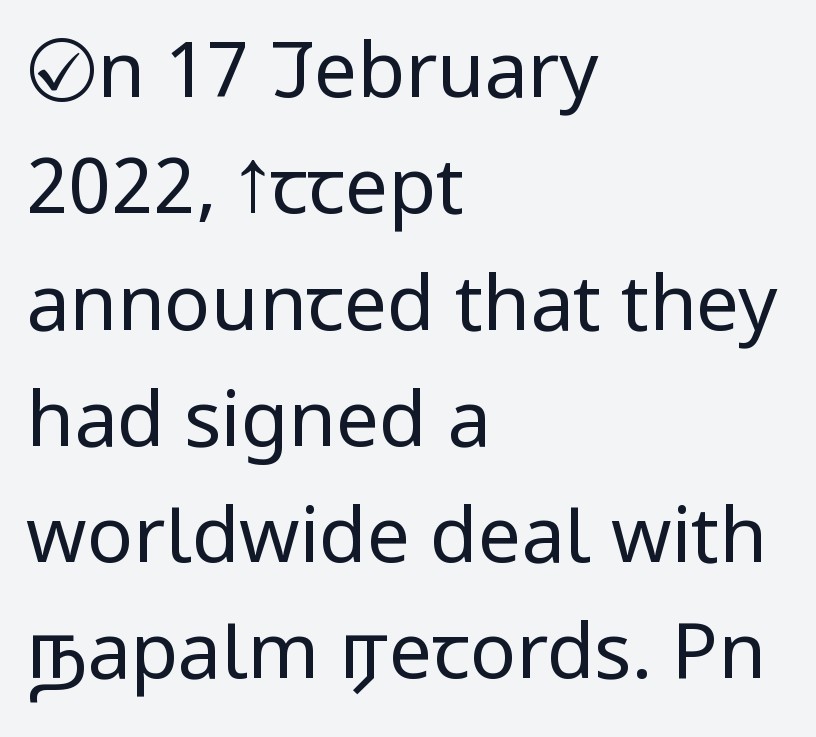
Bare-footed words on every line. How are the letters spaced? Ordinarily, with no added tracking. In terms of letterform style, serifs are entirely absent. Casual observation: everything's shoved over to the left.
